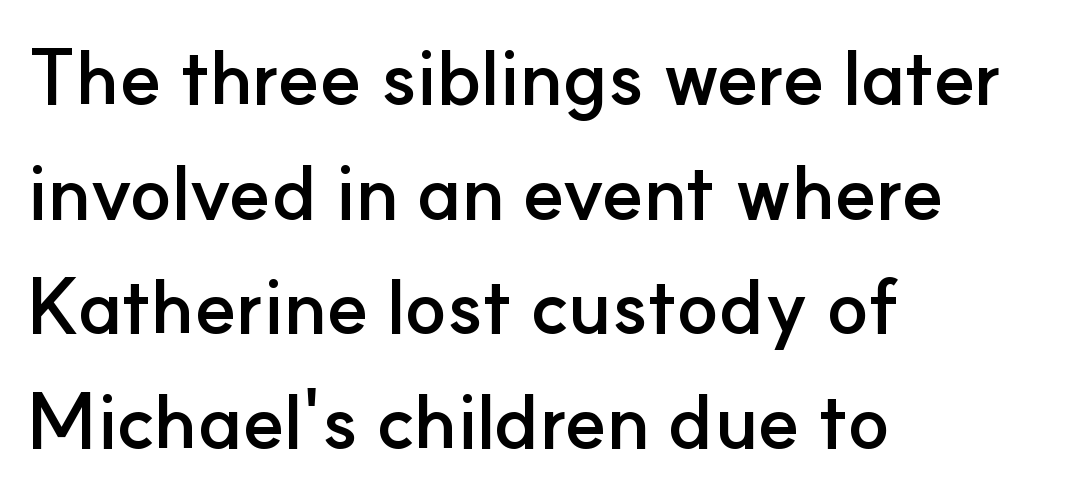
{"serif": "no", "italic": "no", "bold": "yes", "weight": "semibold", "width": "normal", "stroke_contrast": "low", "x_height": "small", "monospaced": "no", "underline": "no", "align": "left", "line_spacing": "normal", "line_spacing_ratio": 1.49, "letter_spacing": "normal", "letter_spacing_em": 0.0, "glyph_px": 77}
